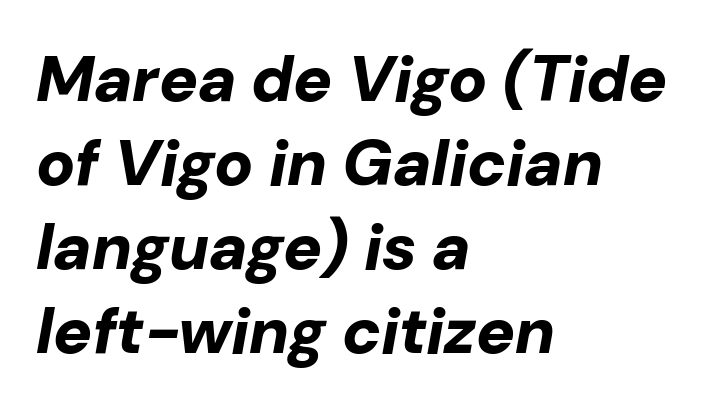
{"italic": "yes", "lean": "right", "slant_degrees": 10, "bold": "yes", "weight": "bold", "width": "normal", "stroke_contrast": "low", "x_height": "medium", "monospaced": "no", "underline": "no", "align": "left", "line_spacing": "normal", "line_spacing_ratio": 1.29, "letter_spacing": "normal", "letter_spacing_em": 0.0, "glyph_px": 65}
